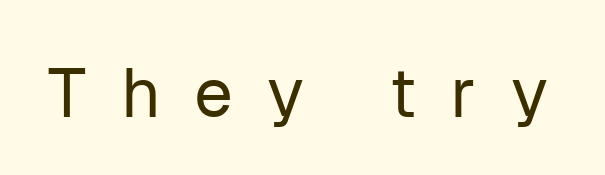
The area under the type is left untouched. When letters stand straight like this, we call the style roman or upright. Proportional: the letters do not fall into vertical columns. Is the type heavy? It reads as light-to-regular instead. What kind of face is this? One without serifs — a sans. The line texture is sparse and dotted thanks to wide tracking.
